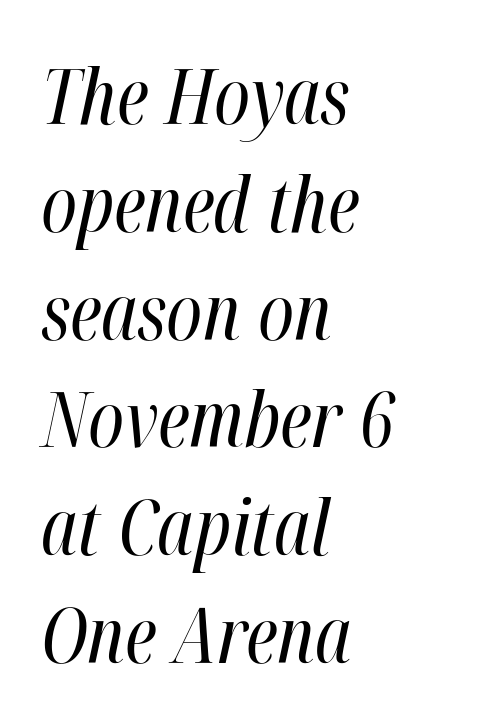
{"italic": "yes", "lean": "right", "slant_degrees": 12, "bold": "no", "weight": "regular", "width": "condensed", "stroke_contrast": "high", "x_height": "medium", "monospaced": "no", "underline": "no", "align": "left", "line_spacing": "normal", "line_spacing_ratio": 1.4, "letter_spacing": "normal", "letter_spacing_em": 0.0, "glyph_px": 77}
